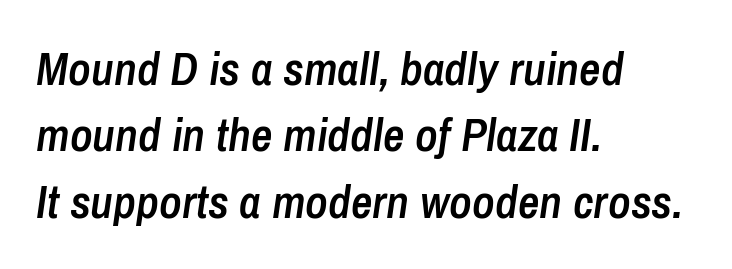
Q: Is the text bold? A: Semi-bold.
Q: Is the text italic (slanted)? A: Yes, it leans right by about 8 degrees.
Q: Is the text underlined? A: No.
Q: How is the paragraph aligned? A: Left-aligned.
Q: Is the spacing between letters normal or unusually wide? A: Normal.
Q: Is the spacing between lines tight, normal or loose? A: Normal.
Q: Width (condensed, normal, or wide)? A: Condensed.
Q: Stroke contrast? A: Low.
Q: x-height? A: Medium.
Q: Monospaced? A: No.
